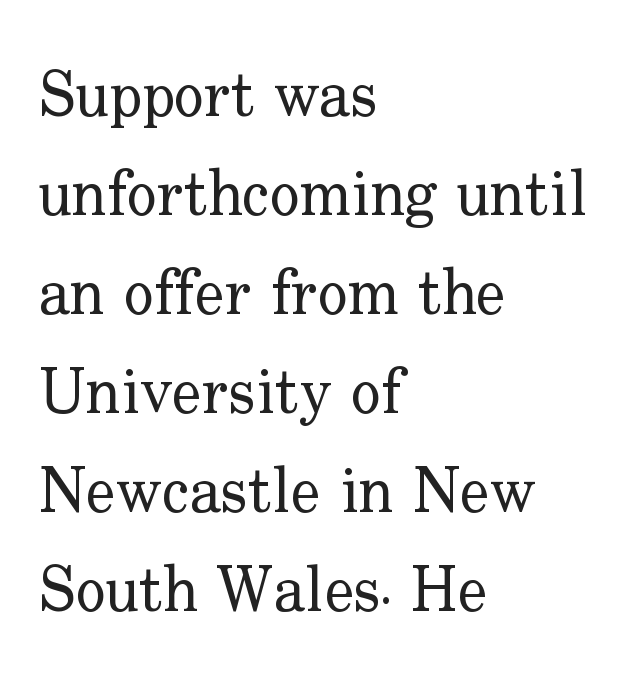
The image shows 63 px regular-weight serif type, upright; set left-aligned, normal line spacing (1.57x), normal letter spacing, not underlined; low stroke contrast and a small x-height.
